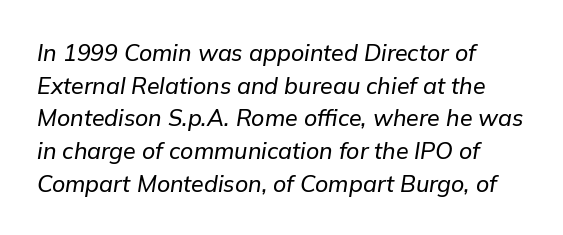
The image shows 23 px text type, italic (leaning right); set left-aligned, normal line spacing (1.42x), normal letter spacing, not underlined.
